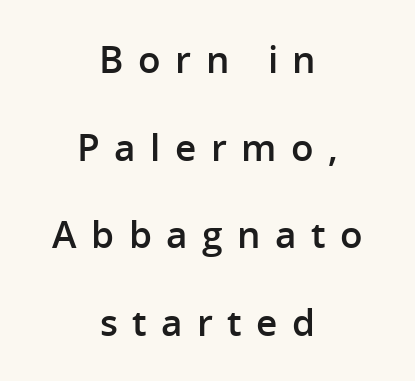
These lines are centered, leaving both edges ragged. Leading is clearly above the norm, producing a sparse column. A somewhat darkened texture: the type is semibold rather than bold. The lettering stays uniformly vertical, giving the passage a roman look. Observe the wide spacing: letters keep a clear distance from each other. In terms of letterform style, serifs are entirely absent.
